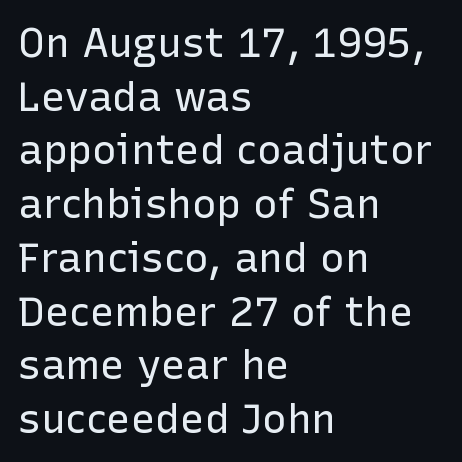
Notice how the stems are strictly vertical — no italics here. Successive baselines arrive at the customary interval. Descenders are the only things crossing below the line. If you drew a ruler down the left edge, every line would touch it.
